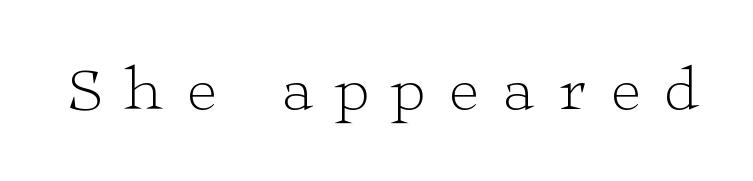
The text was rendered using a seriffed face with decorative stroke endings. Looks like regular typesetting: each glyph gets only the width it needs. Stroke mass is kept to a normal reading level or below. Any mark beneath the type? The region is blank. Italic: no, the glyphs are upright roman. The letterforms stand isolated, each surrounded by extra space.
